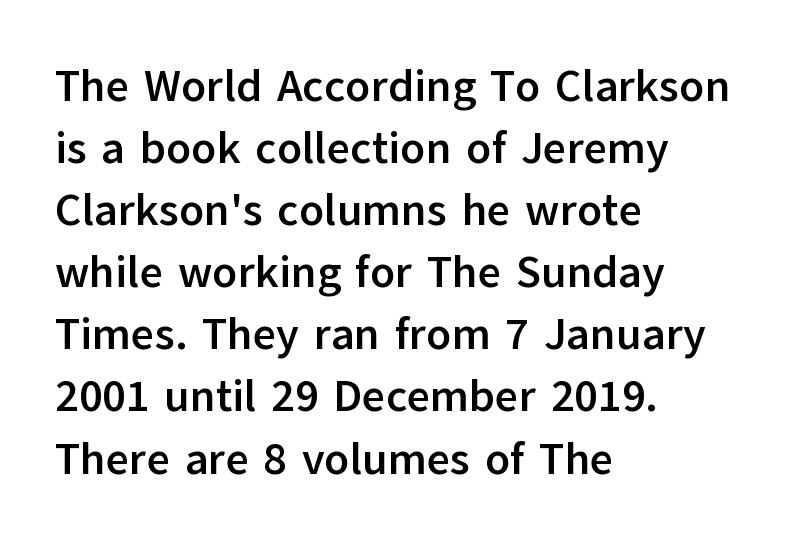
{"serif": "no", "italic": "no", "bold": "yes", "weight": "semibold", "width": "normal", "stroke_contrast": "low", "x_height": "medium", "monospaced": "no", "underline": "no", "align": "left", "line_spacing": "normal", "line_spacing_ratio": 1.38, "letter_spacing": "normal", "letter_spacing_em": 0.0, "glyph_px": 45}
